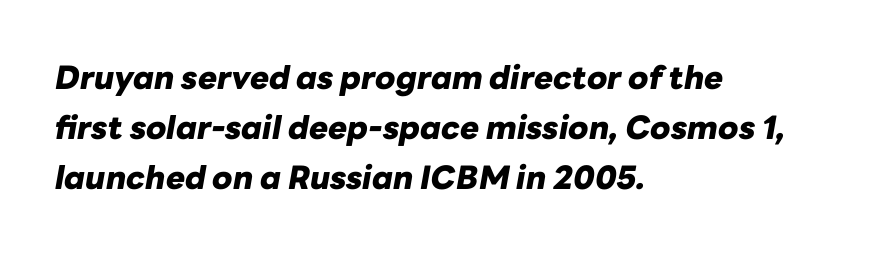
The image shows 32 px heavy type, italic (leaning right); set left-aligned, normal line spacing (1.56x), normal letter spacing, not underlined; low stroke contrast and a medium x-height.
